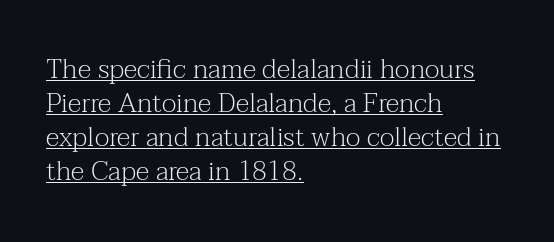
A rule runs beneath these lines of type. These lines sit exactly where default settings would place them. This rendering leaves character spacing at its baseline value. The specimen reads as upright at a glance.
